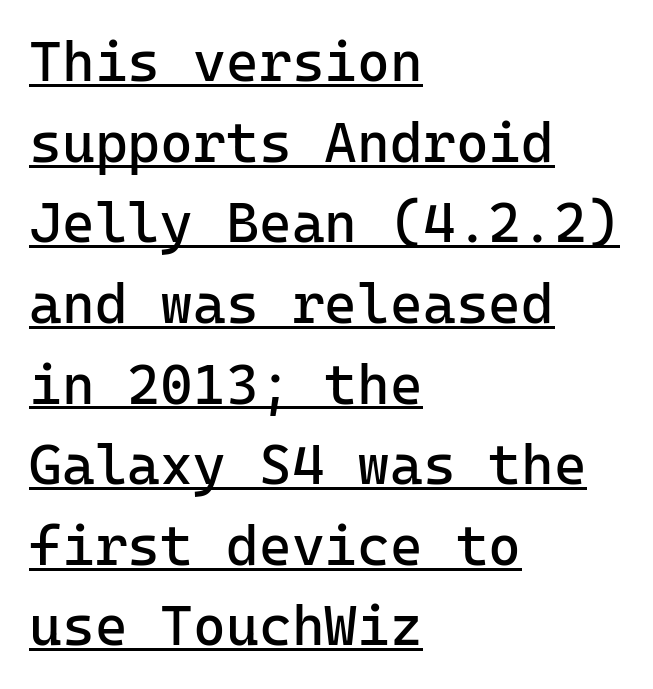
The image shows 56 px regular-weight sans-serif type, upright, monospaced; set left-aligned, normal line spacing (1.44x), normal letter spacing, underlined; low stroke contrast and a medium x-height.
